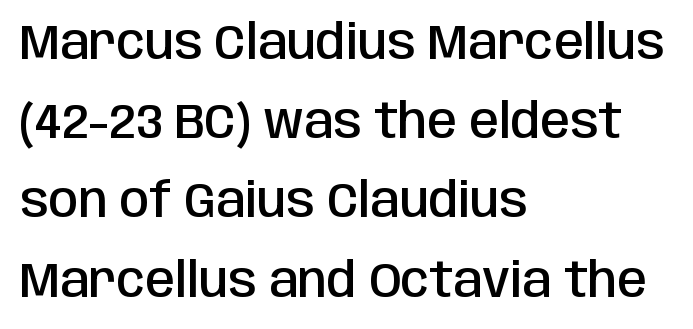
Q: Is the text bold? A: Semi-bold.
Q: Is the text italic (slanted)? A: No, it is upright.
Q: Is the typeface a serif or a sans-serif typeface? A: Sans-serif.
Q: Is the text underlined? A: No.
Q: How is the paragraph aligned? A: Left-aligned.
Q: Is the spacing between letters normal or unusually wide? A: Normal.
Q: Is the spacing between lines tight, normal or loose? A: Normal.
Q: Width (condensed, normal, or wide)? A: Condensed.
Q: Stroke contrast? A: Low.
Q: x-height? A: Large.
Q: Monospaced? A: No.
